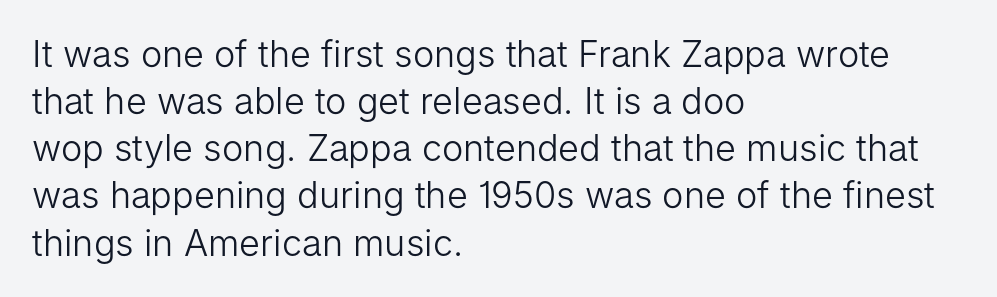
Q: Is the text bold? A: No.
Q: Is the text italic (slanted)? A: No, it is upright.
Q: Is the typeface a serif or a sans-serif typeface? A: Sans-serif.
Q: Is the text underlined? A: No.
Q: How is the paragraph aligned? A: Left-aligned.
Q: Is the spacing between letters normal or unusually wide? A: Normal.
Q: Is the spacing between lines tight, normal or loose? A: Normal.
Q: Width (condensed, normal, or wide)? A: Normal.
Q: Stroke contrast? A: Low.
Q: x-height? A: Medium.
Q: Monospaced? A: No.
